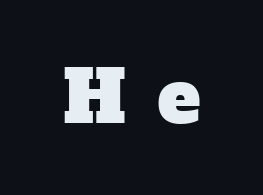
The image shows 72 px serif type; set unusually wide letter spacing (+0.45 em), not underlined; low stroke contrast and a medium x-height.
